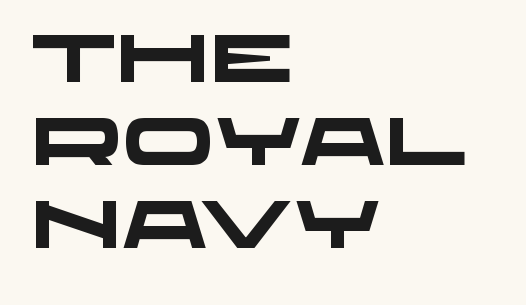
Is the type bold? Yes — the strokes are clearly thick and heavy. No feet cap the strokes, marking this as sans-serif type. The type is set solid horizontally, with unmodified tracking. The text block is weighted toward the left margin, trailing off unevenly rightward. The glyphs are unaccompanied by any horizontal stroke below them.
